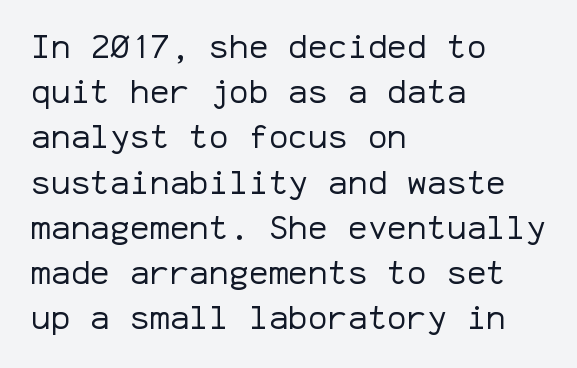
Q: Is the text bold? A: No.
Q: Is the text italic (slanted)? A: No, it is upright.
Q: Is the typeface a serif or a sans-serif typeface? A: Sans-serif.
Q: Is the text underlined? A: No.
Q: How is the paragraph aligned? A: Left-aligned.
Q: Is the spacing between letters normal or unusually wide? A: Normal.
Q: Is the spacing between lines tight, normal or loose? A: Normal.
Q: Width (condensed, normal, or wide)? A: Normal.
Q: Stroke contrast? A: Low.
Q: x-height? A: Medium.
Q: Monospaced? A: Yes.
